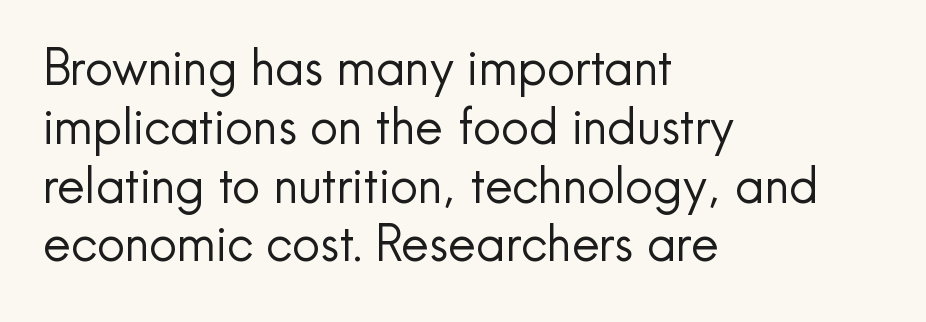
The image shows 49 px regular-weight sans-serif type, upright; set left-aligned, line spacing 1.2x, normal letter spacing, not underlined; a small x-height.
